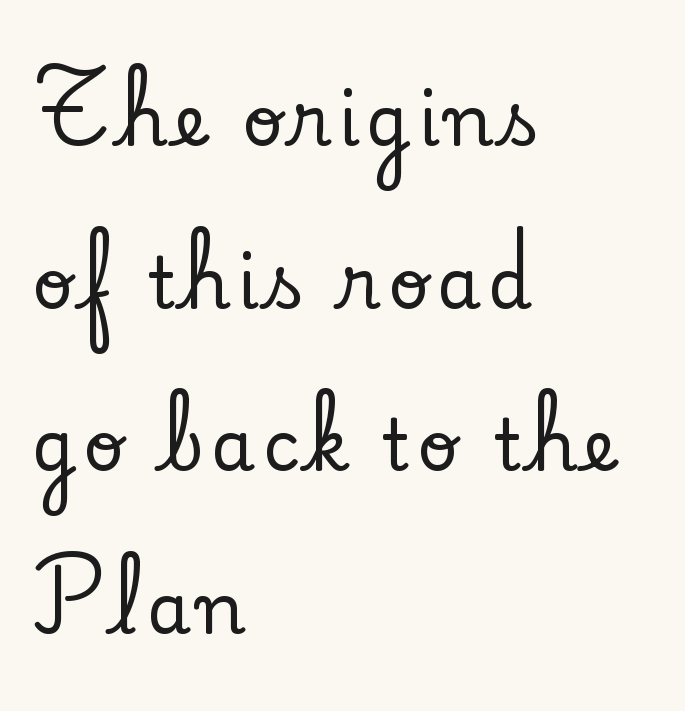
Serif or sans? Serif — the stroke terminals have little feet. Just letters on the line, the space beneath them empty. The type sits square on the baseline with zero lean. Proportional: the letters do not fall into vertical columns.
